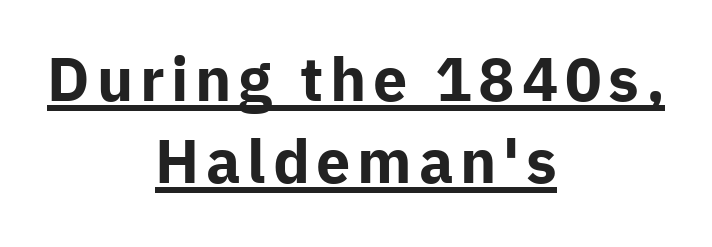
The image shows 61 px bold sans-serif type, upright; set centered, normal line spacing (1.34x), underlined; low stroke contrast and a medium x-height.
